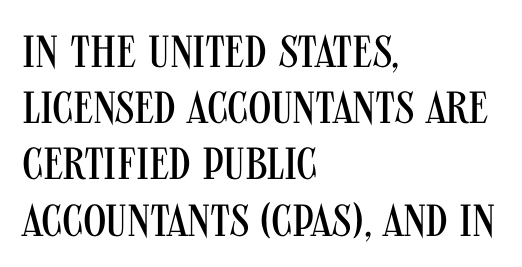
Q: Is the text bold? A: No.
Q: Is the text italic (slanted)? A: No, it is upright.
Q: Is the typeface a serif or a sans-serif typeface? A: Sans-serif.
Q: Is the text underlined? A: No.
Q: How is the paragraph aligned? A: Left-aligned.
Q: Is the spacing between letters normal or unusually wide? A: Normal.
Q: Is the spacing between lines tight, normal or loose? A: Normal.
Q: Width (condensed, normal, or wide)? A: Condensed.
Q: Stroke contrast? A: Medium.
Q: x-height? A: Large.
Q: Monospaced? A: No.
